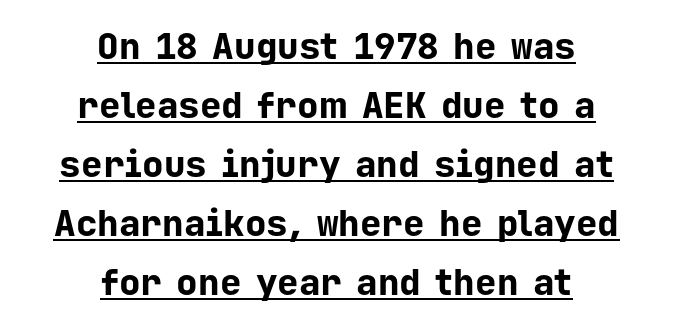
The image shows 36 px bold sans-serif type, upright, monospaced; set centered, normal line spacing (1.64x), normal letter spacing, underlined; low stroke contrast and a medium x-height.
